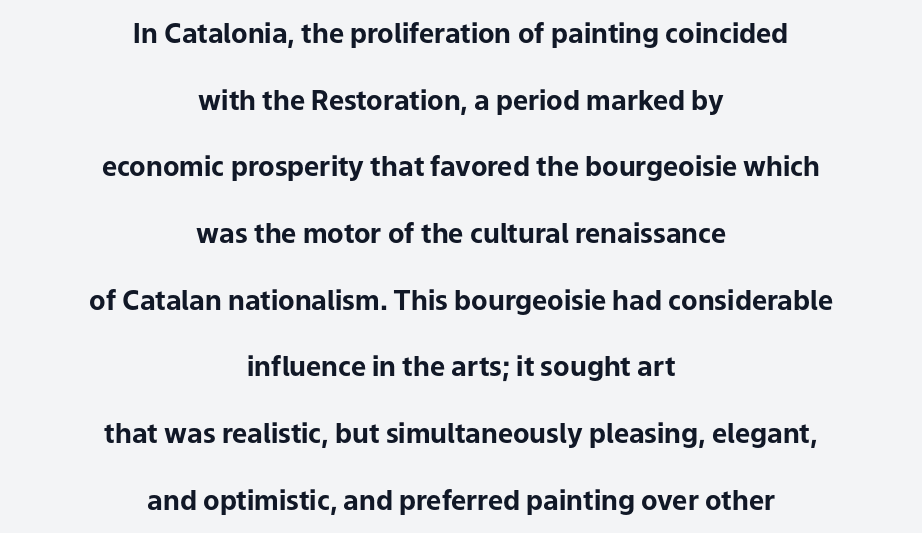
{"italic": "no", "bold": "yes", "underline": "no", "align": "center", "line_spacing": "loose", "line_spacing_ratio": 2.47, "letter_spacing": "normal", "letter_spacing_em": 0.0, "glyph_px": 27}
